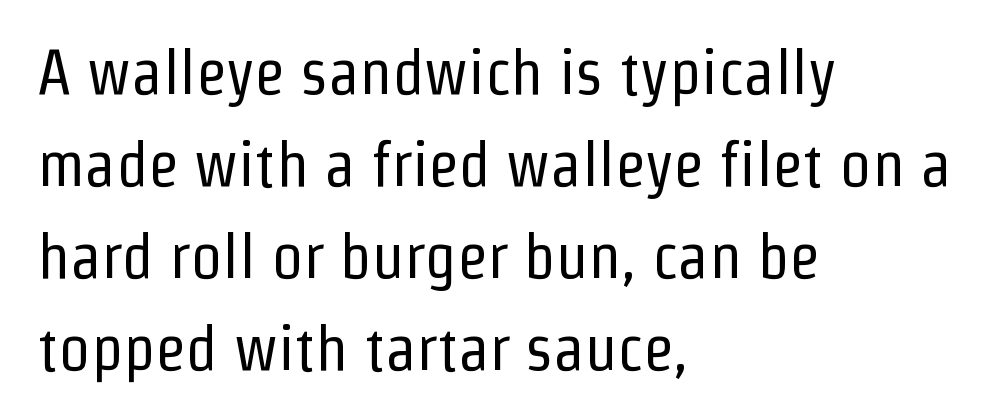
Q: Is the text bold? A: No.
Q: Is the text italic (slanted)? A: No, it is upright.
Q: Is the typeface a serif or a sans-serif typeface? A: Sans-serif.
Q: Is the text underlined? A: No.
Q: How is the paragraph aligned? A: Left-aligned.
Q: Is the spacing between letters normal or unusually wide? A: Normal.
Q: Is the spacing between lines tight, normal or loose? A: Normal.
Q: Width (condensed, normal, or wide)? A: Condensed.
Q: Stroke contrast? A: Low.
Q: x-height? A: Medium.
Q: Monospaced? A: No.
